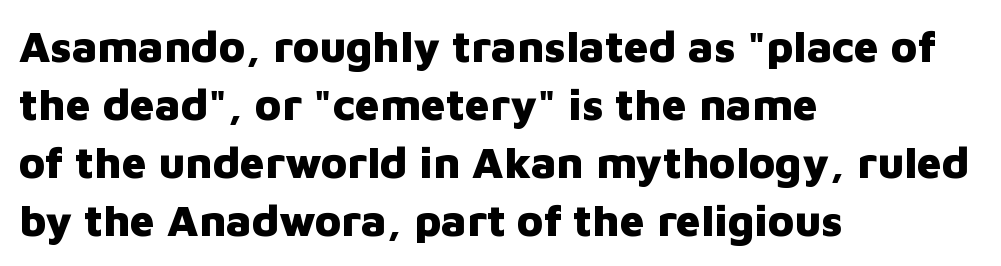
The horizontal fit of the characters is conventional and even. Check the space under the baseline: it is left empty. The rendering uses natural spacing where letterforms have individual widths. This block has exactly the height ordinary leading produces. Casual observation: everything's shoved over to the left. The type family on display is of the sans-serif kind.
